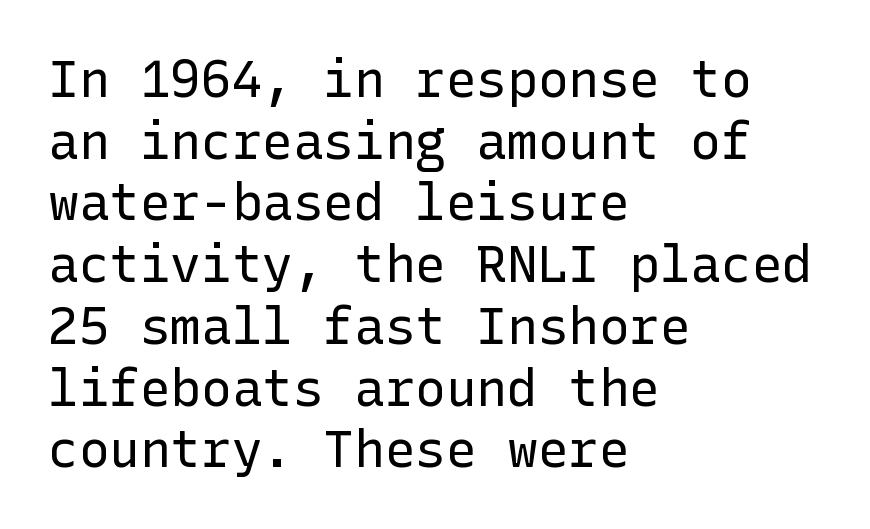
Q: Is the text bold? A: No.
Q: Is the text italic (slanted)? A: No, it is upright.
Q: Is the typeface a serif or a sans-serif typeface? A: Sans-serif.
Q: Is the text underlined? A: No.
Q: How is the paragraph aligned? A: Left-aligned.
Q: Is the spacing between letters normal or unusually wide? A: Normal.
Q: Width (condensed, normal, or wide)? A: Normal.
Q: Stroke contrast? A: Low.
Q: x-height? A: Medium.
